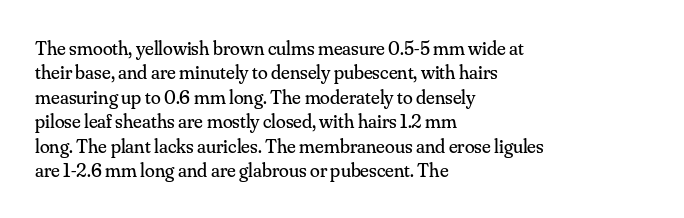
The image shows 20 px text type, upright; set left-aligned, line spacing 1.22x, normal letter spacing, not underlined.
